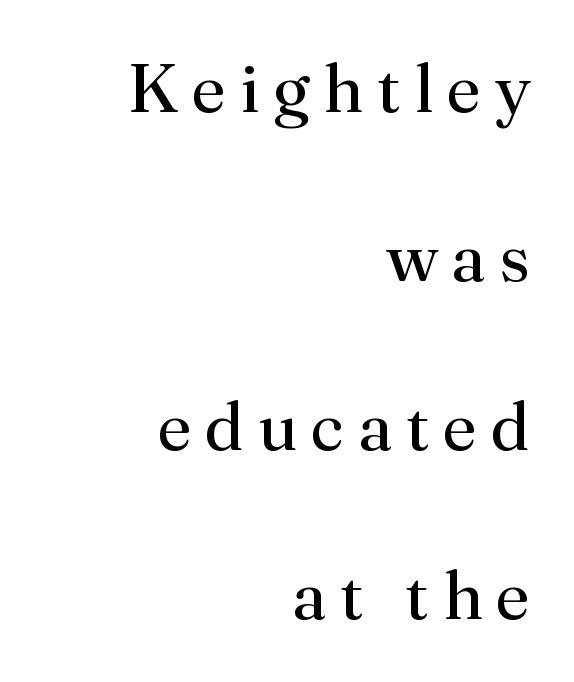
The image shows 69 px regular-weight serif type, upright; set right-aligned, loose line spacing (2.45x), unusually wide letter spacing (+0.2 em), not underlined; medium stroke contrast and a small x-height.
